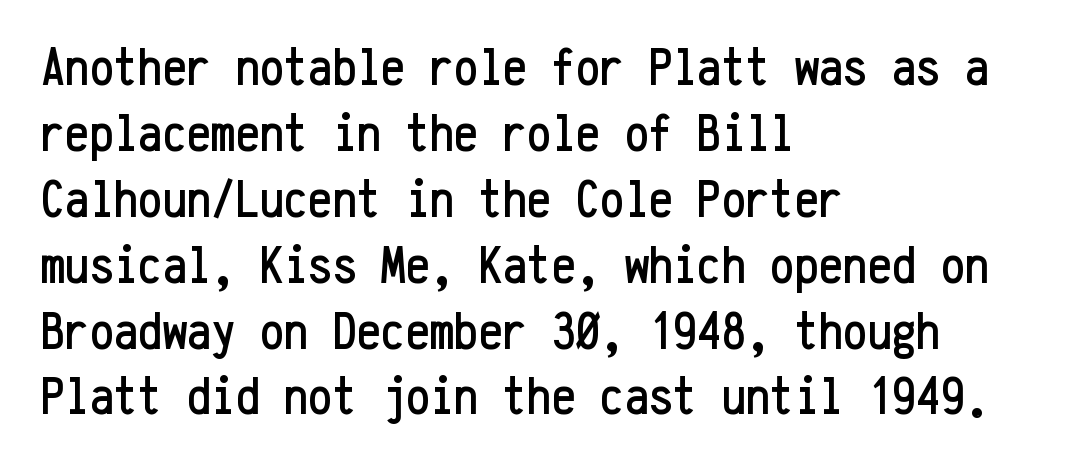
Q: Is the text italic (slanted)? A: No, it is upright.
Q: Is the typeface a serif or a sans-serif typeface? A: Sans-serif.
Q: Is the text underlined? A: No.
Q: How is the paragraph aligned? A: Left-aligned.
Q: Is the spacing between letters normal or unusually wide? A: Normal.
Q: Width (condensed, normal, or wide)? A: Condensed.
Q: Stroke contrast? A: Low.
Q: x-height? A: Medium.
Q: Monospaced? A: Yes.
